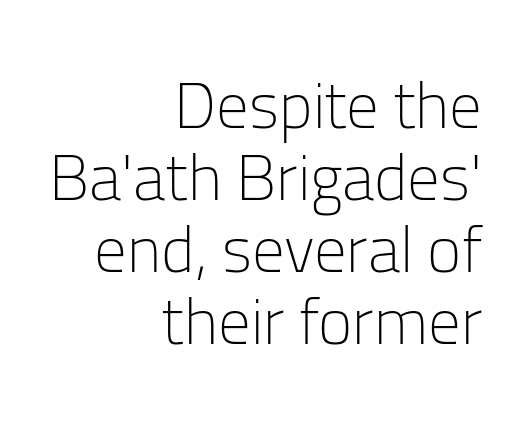
The image shows 65 px light sans-serif type, upright; set right-aligned, tight line spacing (1.11x), normal letter spacing, not underlined; low stroke contrast and a medium x-height.
